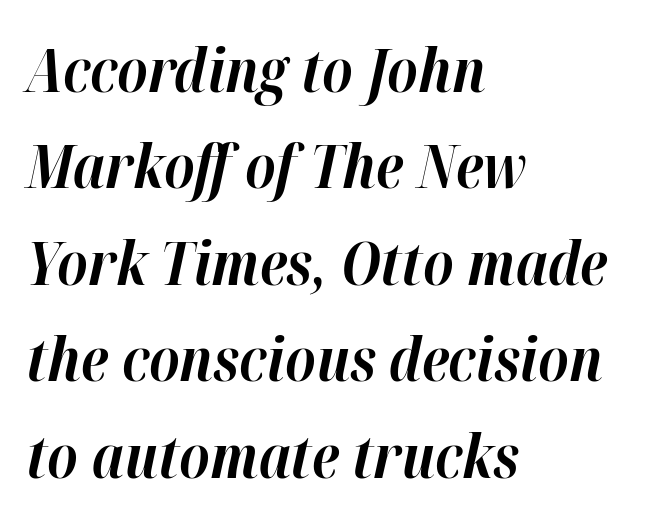
Q: Is the text bold? A: Yes.
Q: Is the text italic (slanted)? A: Yes, it leans right by about 12 degrees.
Q: Is the text underlined? A: No.
Q: How is the paragraph aligned? A: Left-aligned.
Q: Is the spacing between letters normal or unusually wide? A: Normal.
Q: Is the spacing between lines tight, normal or loose? A: Normal.
Q: Width (condensed, normal, or wide)? A: Normal.
Q: Stroke contrast? A: High.
Q: x-height? A: Medium.
Q: Monospaced? A: No.
